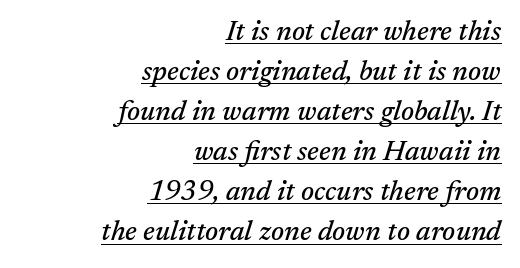
The image shows 28 px serif type, italic (leaning right); set right-aligned, normal line spacing (1.43x), normal letter spacing, underlined; medium stroke contrast and a medium x-height.
